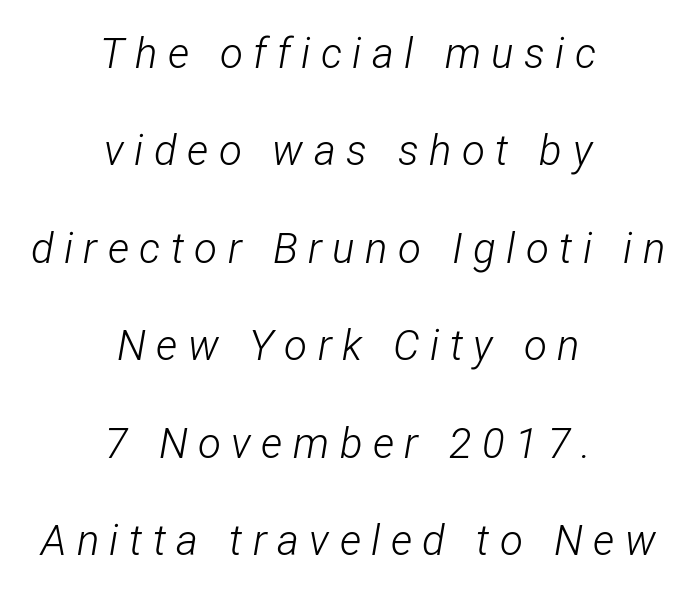
This block would shrink considerably if given ordinary leading; it's expanded now. Characters are canted at an angle relative to the baseline's perpendicular. How are the letters spaced? Widely, with obvious added tracking. The passage shown is not underscored anywhere. Here the designer chose a conventional face with non-uniform glyph widths. The typesetter chose a symmetrical, centered arrangement here.
